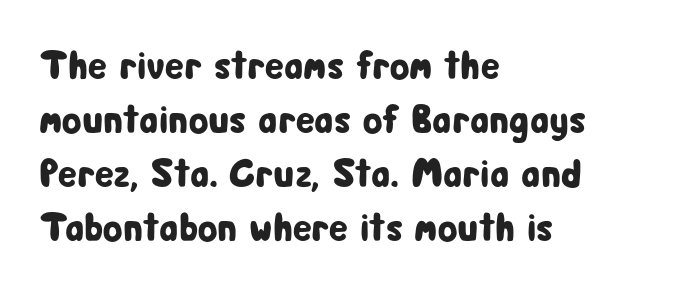
The image shows 40 px condensed sans-serif type, upright; set left-aligned, normal line spacing (1.35x), normal letter spacing, not underlined; low stroke contrast and a medium x-height.
